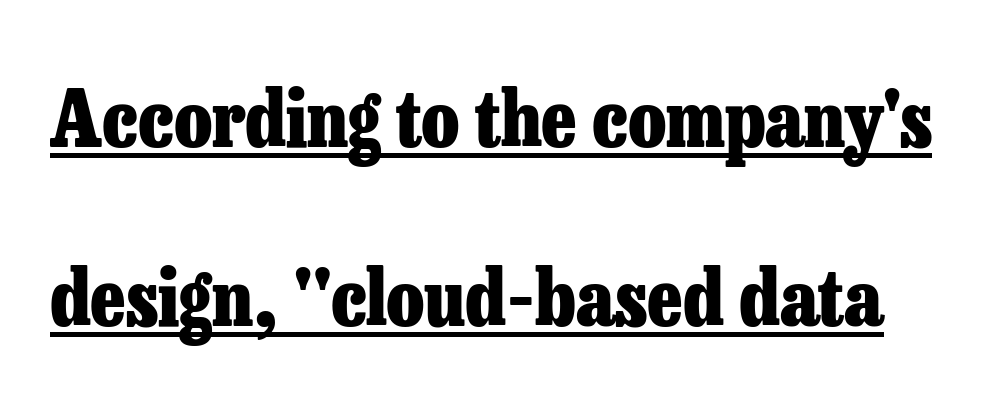
The image shows 77 px heavy serif type, upright; set loose line spacing (2.32x), normal letter spacing, underlined; low stroke contrast and a medium x-height.
